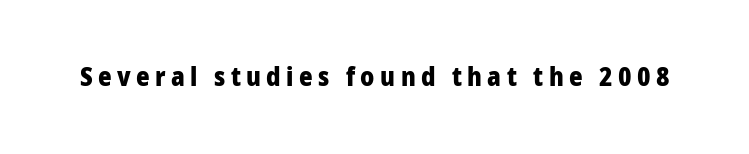
{"italic": "no", "bold": "yes", "underline": "no", "letter_spacing": "wide", "letter_spacing_em": 0.21, "glyph_px": 26}
